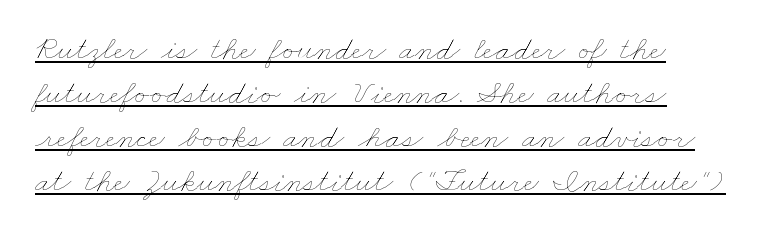
The image shows 34 px thin, wide type; set normal line spacing (1.29x), normal letter spacing, underlined; low stroke contrast and a small x-height.
